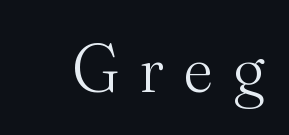
{"serif": "yes", "italic": "no", "bold": "no", "weight": "light", "width": "normal", "stroke_contrast": "medium", "x_height": "small", "monospaced": "no", "underline": "no", "letter_spacing": "wide", "letter_spacing_em": 0.32, "glyph_px": 68}
